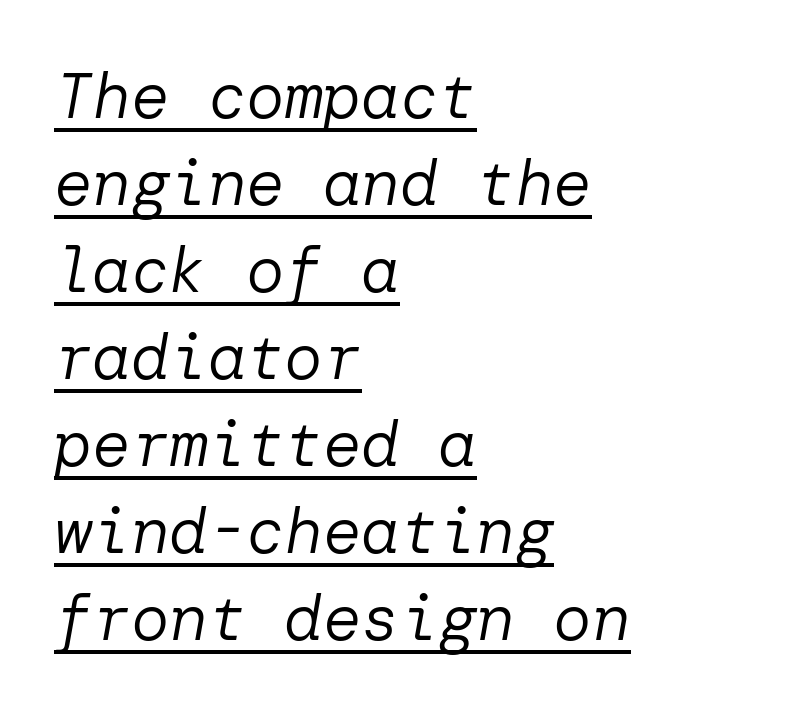
{"italic": "yes", "lean": "right", "slant_degrees": 10, "bold": "no", "weight": "regular", "width": "normal", "stroke_contrast": "low", "x_height": "medium", "underline": "yes", "align": "left", "line_spacing": "normal", "line_spacing_ratio": 1.36, "letter_spacing": "normal", "letter_spacing_em": 0.0, "glyph_px": 64}
